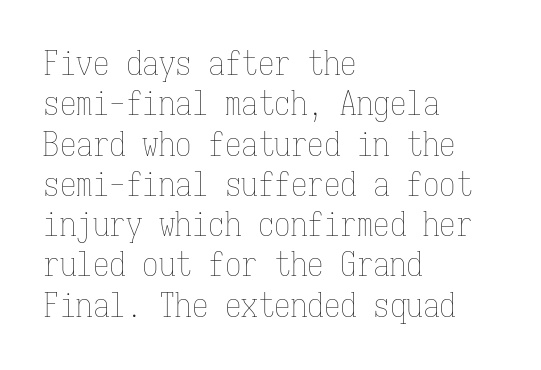
Q: Is the text bold? A: No.
Q: Is the text italic (slanted)? A: No, it is upright.
Q: Is the text underlined? A: No.
Q: How is the paragraph aligned? A: Left-aligned.
Q: Is the spacing between letters normal or unusually wide? A: Normal.
Q: Width (condensed, normal, or wide)? A: Condensed.
Q: Stroke contrast? A: Low.
Q: x-height? A: Medium.
Q: Monospaced? A: Yes.
